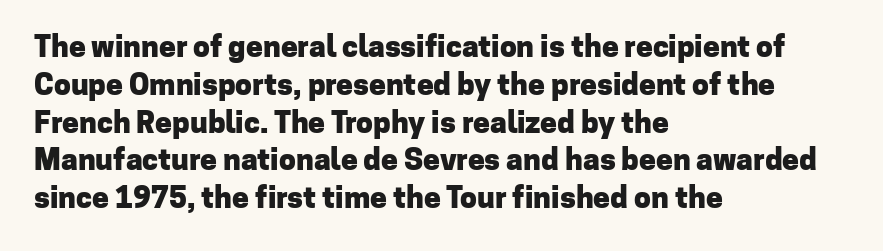
The image shows 30 px heavy sans-serif type, upright; set left-aligned, normal line spacing (1.26x), normal letter spacing, not underlined; low stroke contrast and a medium x-height.
